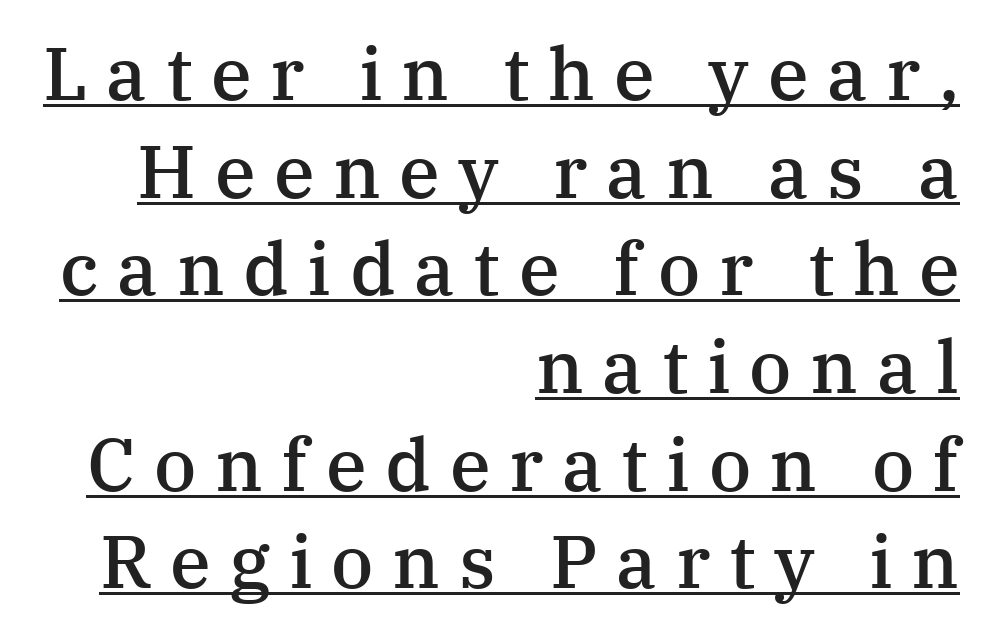
Vertically, the passage feels balanced, rows spaced as you'd expect. This sample is right-justified, so line beginnings fall wherever the words allow. Observe the serifs anchoring each vertical stroke in this sample. The tracking reads as deliberately expanded to a designer's eye. Note the varied advance widths — an 'i' is clearly narrower than an 'm'. Students, observe the line beneath the letters — that is underlining.
